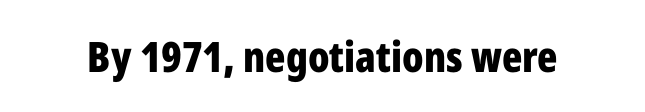
Q: Is the text bold? A: Yes.
Q: Is the text italic (slanted)? A: No, it is upright.
Q: Is the typeface a serif or a sans-serif typeface? A: Sans-serif.
Q: Is the text underlined? A: No.
Q: Is the spacing between letters normal or unusually wide? A: Normal.
Q: Width (condensed, normal, or wide)? A: Condensed.
Q: Stroke contrast? A: Low.
Q: x-height? A: Medium.
Q: Monospaced? A: No.
